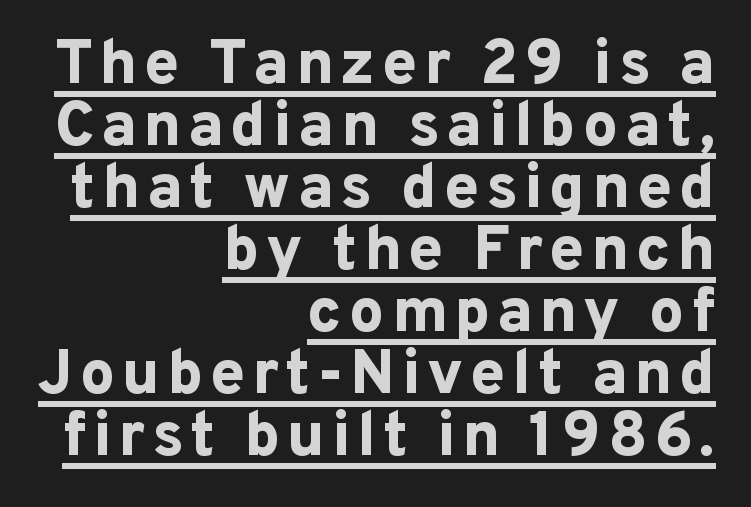
{"serif": "no", "italic": "no", "bold": "yes", "weight": "bold", "width": "normal", "stroke_contrast": "low", "x_height": "medium", "monospaced": "no", "underline": "yes", "align": "right", "line_spacing": "tight", "line_spacing_ratio": 1.0, "glyph_px": 62}
